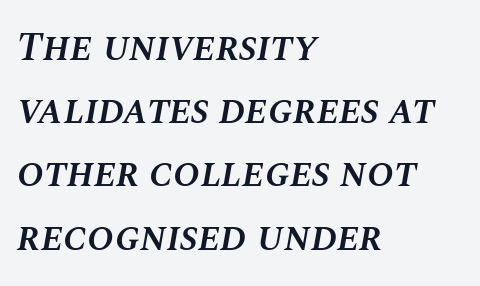
Words float on clear page, feet unadorned. The designer left line spacing at the default. A student would call this left alignment; a typographer would say flush left, rag right. Think of a printed novel: that variable character pitch is what you see here. Italic? Definitely — the glyphs are oblique.
